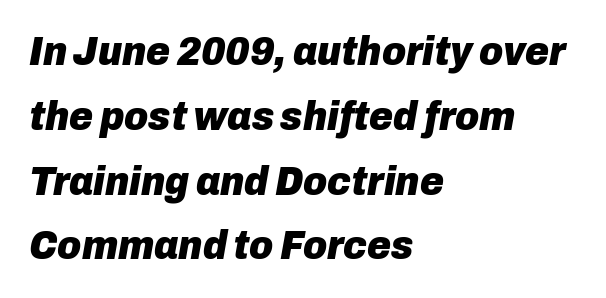
The image shows 41 px heavy type, italic (leaning right); set left-aligned, normal line spacing (1.58x), normal letter spacing, not underlined; low stroke contrast and a medium x-height.
